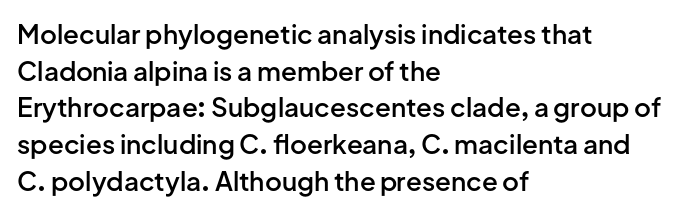
Q: Is the text bold? A: Semi-bold.
Q: Is the text italic (slanted)? A: No, it is upright.
Q: Is the text underlined? A: No.
Q: How is the paragraph aligned? A: Left-aligned.
Q: Is the spacing between letters normal or unusually wide? A: Normal.
Q: Is the spacing between lines tight, normal or loose? A: Normal.
